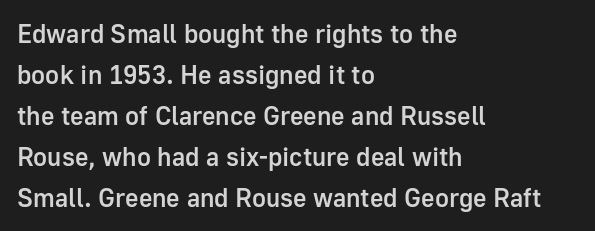
Bold? Not quite — semibold, heavier than regular but stopping short. In CSS terms this would be text-align: left. Does extra space separate the letters? No, they use regular spacing. How would I describe the line gaps? Plain and ordinary. Unlike italic type, these characters show no tilt at all. Honestly, there is no underline to notice here at all.
